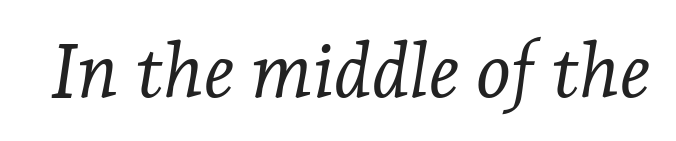
{"serif": "yes", "italic": "yes", "lean": "right", "slant_degrees": 7, "bold": "no", "weight": "light", "width": "normal", "stroke_contrast": "low", "x_height": "medium", "monospaced": "no", "underline": "no", "letter_spacing": "normal", "letter_spacing_em": 0.0, "glyph_px": 75}
